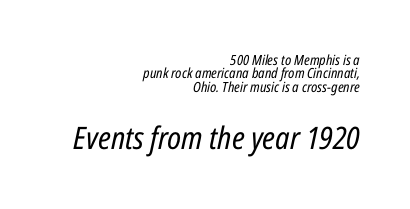
The image shows 31 px regular-weight, condensed type, italic (leaning right); set right-aligned, tight line spacing (0.95x), normal letter spacing, not underlined; the second (bottom) block is 2.21x larger; low stroke contrast and a medium x-height.
